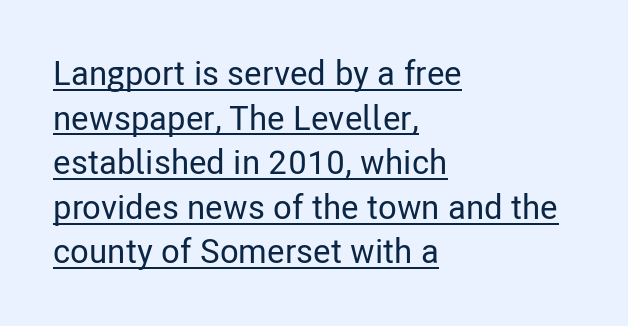
{"serif": "no", "italic": "no", "width": "condensed", "stroke_contrast": "low", "x_height": "medium", "monospaced": "no", "underline": "yes", "align": "left", "line_spacing": "normal", "line_spacing_ratio": 1.31, "letter_spacing": "normal", "letter_spacing_em": 0.0, "glyph_px": 34}
